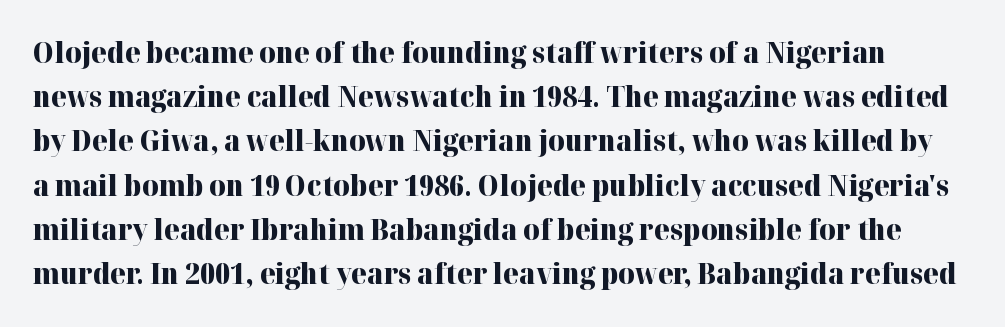
Q: Is the text bold? A: Yes.
Q: Is the text italic (slanted)? A: No, it is upright.
Q: Is the typeface a serif or a sans-serif typeface? A: Serif.
Q: Is the text underlined? A: No.
Q: Is the spacing between letters normal or unusually wide? A: Normal.
Q: Is the spacing between lines tight, normal or loose? A: Normal.
Q: Width (condensed, normal, or wide)? A: Normal.
Q: Stroke contrast? A: High.
Q: x-height? A: Medium.
Q: Monospaced? A: No.
